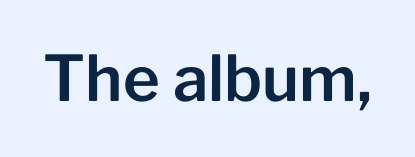
Q: Is the text italic (slanted)? A: No, it is upright.
Q: Is the typeface a serif or a sans-serif typeface? A: Sans-serif.
Q: Is the text underlined? A: No.
Q: Is the spacing between letters normal or unusually wide? A: Normal.
Q: Width (condensed, normal, or wide)? A: Normal.
Q: Stroke contrast? A: Low.
Q: x-height? A: Medium.
Q: Monospaced? A: No.
